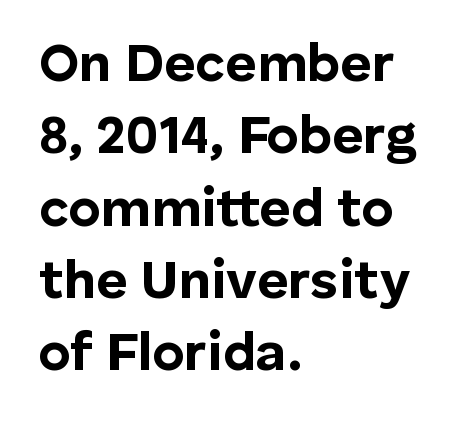
{"serif": "no", "italic": "no", "bold": "yes", "weight": "bold", "width": "normal", "stroke_contrast": "low", "x_height": "medium", "monospaced": "no", "underline": "no", "align": "left", "line_spacing": "normal", "line_spacing_ratio": 1.34, "letter_spacing": "normal", "letter_spacing_em": 0.0, "glyph_px": 54}
